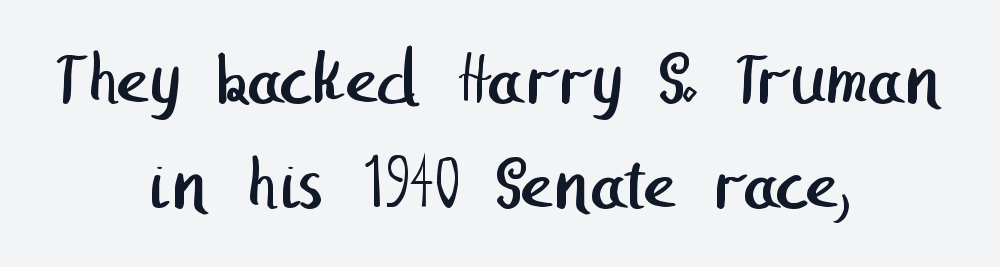
Look at the bottom of the vertical strokes: they stop flat, with no serifs. Stems and bowls with no extra thickness — not bold. Is there much room between lines? A standard amount, neither cramped nor airy. Is the letter spacing exaggerated? No — it looks like the ordinary default.
